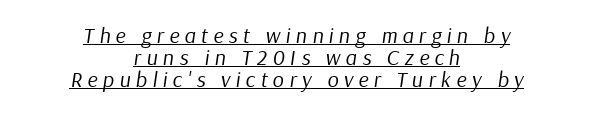
Q: Is the text bold? A: No.
Q: Is the text italic (slanted)? A: Yes, it leans right by about 9 degrees.
Q: Is the text underlined? A: Yes.
Q: How is the paragraph aligned? A: Centered.
Q: Is the spacing between letters normal or unusually wide? A: Unusually wide.
Q: Is the spacing between lines tight, normal or loose? A: Tight.
